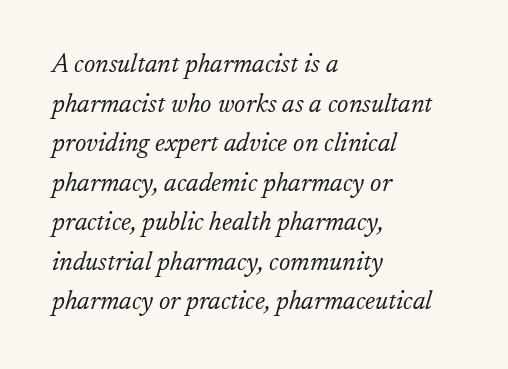
{"italic": "yes", "lean": "right", "slant_degrees": 17, "bold": "no", "underline": "no", "align": "left", "line_spacing": "normal", "line_spacing_ratio": 1.52, "letter_spacing": "normal", "letter_spacing_em": 0.0, "glyph_px": 26}
